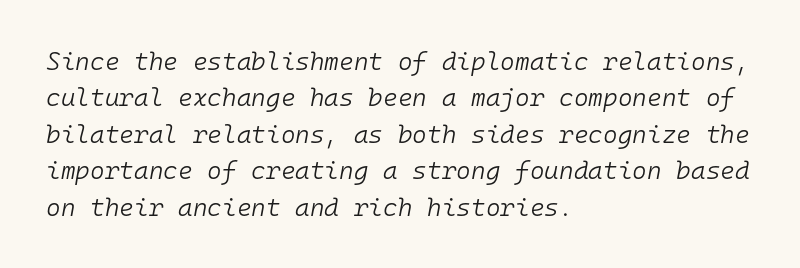
{"italic": "yes", "lean": "right", "slant_degrees": 10, "bold": "no", "underline": "no", "align": "left", "line_spacing": "normal", "line_spacing_ratio": 1.46, "letter_spacing": "normal", "letter_spacing_em": 0.0, "glyph_px": 25}
